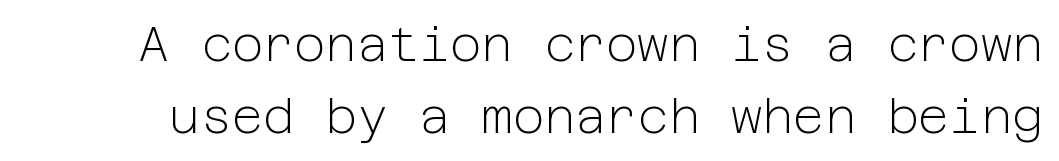
{"serif": "no", "italic": "no", "bold": "no", "weight": "light", "width": "normal", "stroke_contrast": "low", "x_height": "medium", "underline": "no", "line_spacing": "normal", "line_spacing_ratio": 1.49, "letter_spacing": "normal", "letter_spacing_em": 0.0, "glyph_px": 48}
